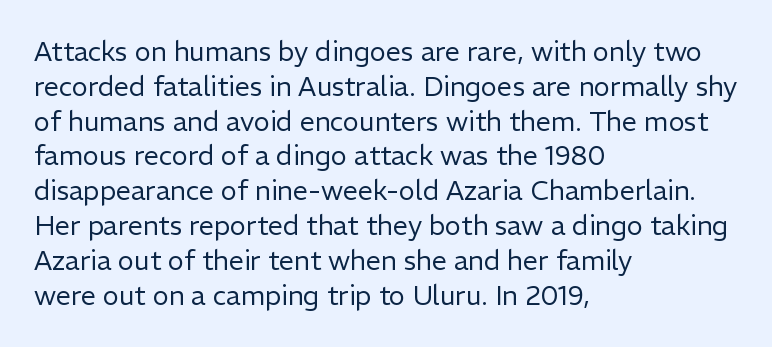
{"italic": "no", "bold": "no", "underline": "no", "align": "left", "line_spacing": "normal", "line_spacing_ratio": 1.29, "letter_spacing": "normal", "letter_spacing_em": 0.0, "glyph_px": 27}
